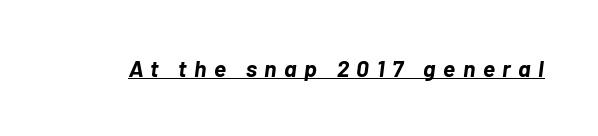
The image shows 23 px bold type, italic (leaning right); set unusually wide letter spacing (+0.33 em), underlined.
